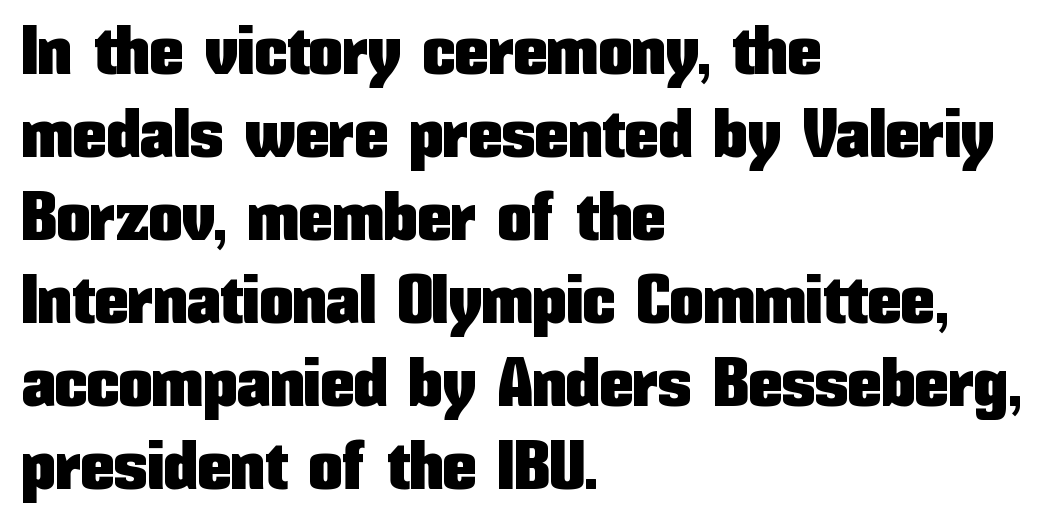
The image shows 68 px condensed sans-serif type, upright; set left-aligned, line spacing 1.22x, normal letter spacing, not underlined; low stroke contrast and a medium x-height.
